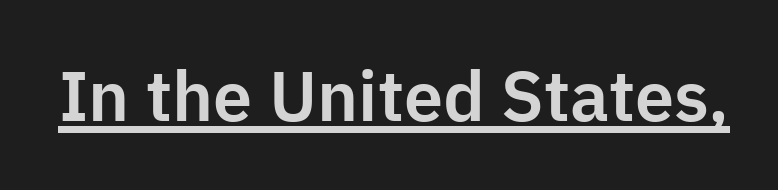
The image shows 70 px sans-serif type, upright; set normal letter spacing, underlined; low stroke contrast and a medium x-height.
